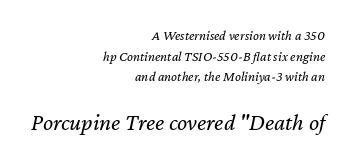
Yep, that's italic — everything's leaning. Anything drawn beneath the words? Only blank space. Note: smaller setting up top, larger setting below. Vertically, the passage feels balanced, rows spaced as you'd expect.
